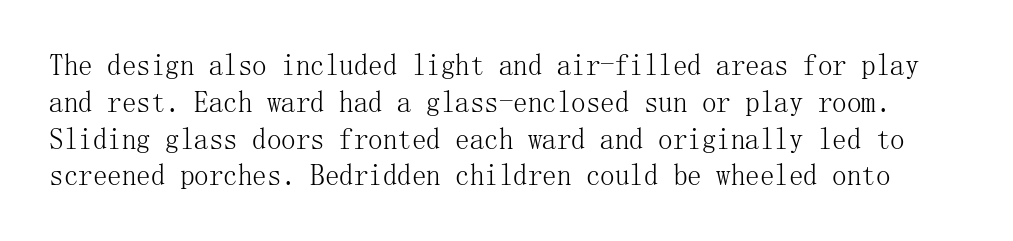
{"serif": "yes", "italic": "no", "bold": "no", "weight": "light", "width": "normal", "stroke_contrast": "medium", "x_height": "medium", "underline": "no", "line_spacing": "normal", "line_spacing_ratio": 1.27, "letter_spacing": "normal", "letter_spacing_em": 0.0, "glyph_px": 29}
